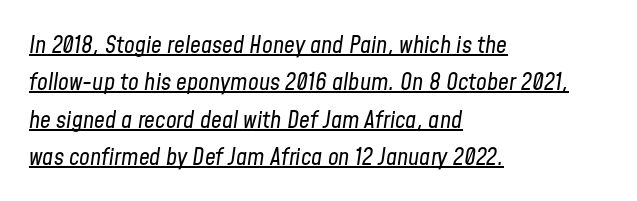
The image shows 24 px text type, italic (leaning right); set left-aligned, normal line spacing (1.56x), normal letter spacing, underlined.
